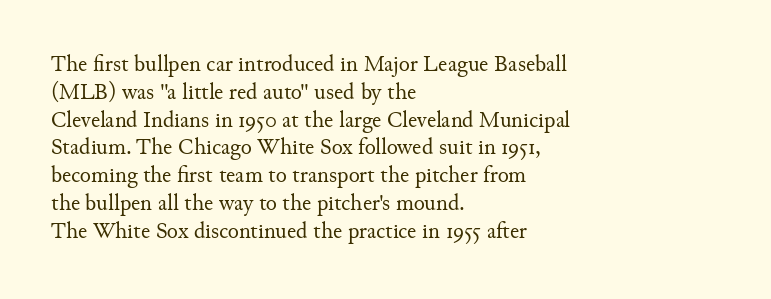
Italic: no, the glyphs are upright roman. Typeset ragged right — the left edge is the straight one. The gaps between neighbouring characters are ordinary and unremarkable. No letter is thick-stroked: the sample isn't bold. Lines of text with bare space underneath.
